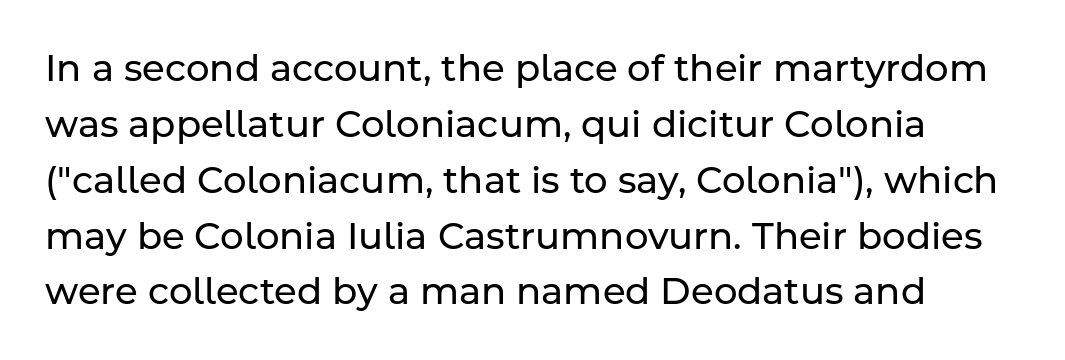
{"serif": "no", "italic": "no", "bold": "no", "weight": "regular", "width": "normal", "stroke_contrast": "low", "x_height": "medium", "monospaced": "no", "underline": "no", "line_spacing": "normal", "line_spacing_ratio": 1.51, "letter_spacing": "normal", "letter_spacing_em": 0.0, "glyph_px": 37}
